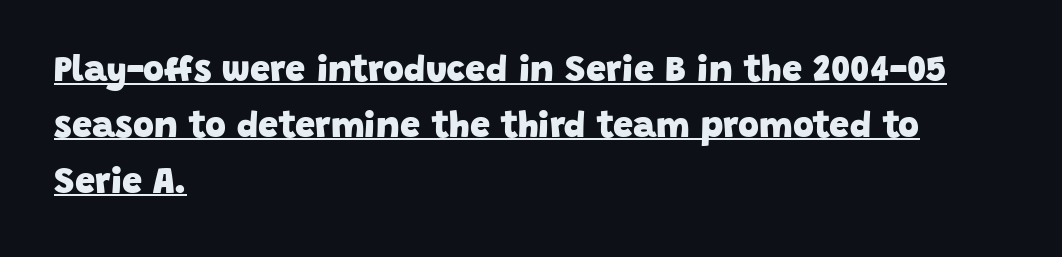
I'd describe the lettering as bold — thick and assertive. The letters advance in unequal steps, a hallmark of proportional type. Casual observation: everything's shoved over to the left. The glyphs in this specimen are sans serif. In designer terms, the underline attribute is active on this setting. Spacing between characters is what you'd get straight out of the box.
